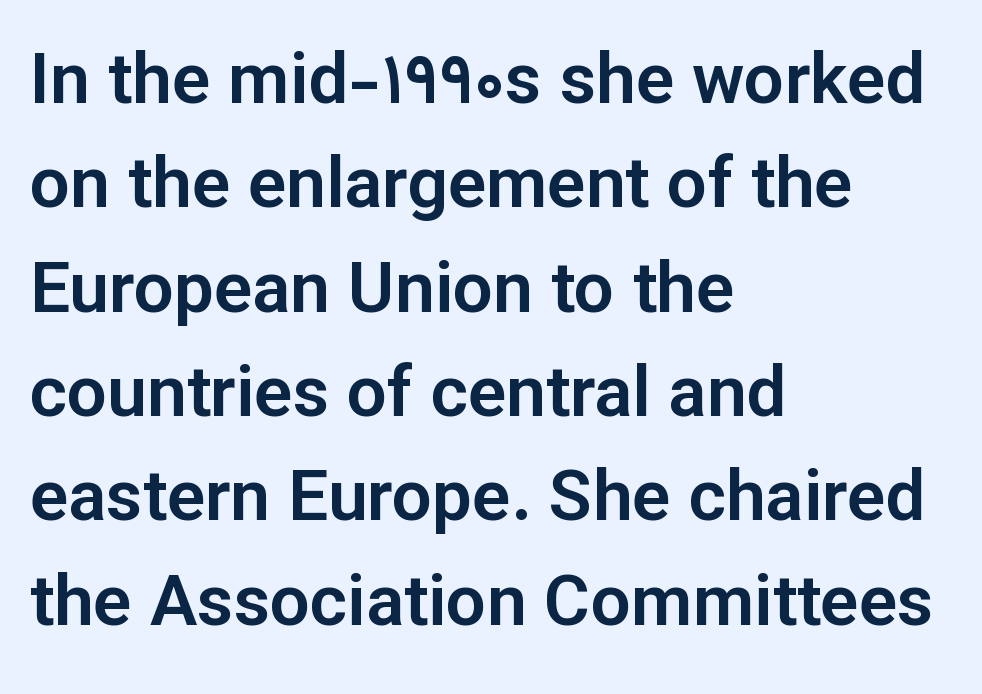
The image shows 71 px sans-serif type, upright; set left-aligned, normal line spacing (1.47x), normal letter spacing, not underlined; low stroke contrast and a medium x-height.
